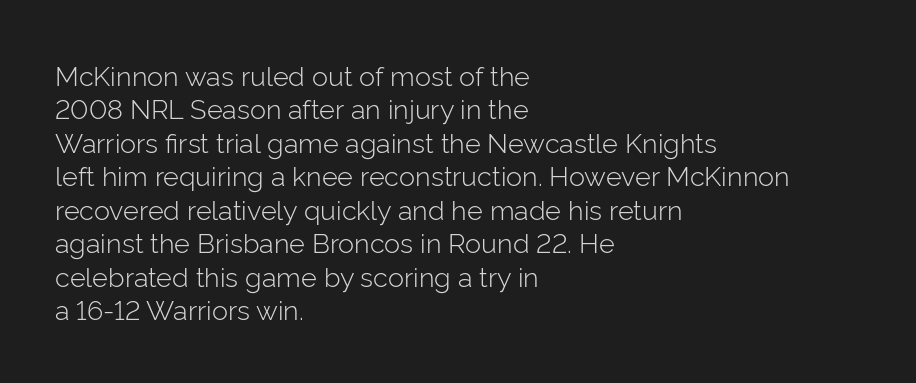
No letter is thick-stroked: the sample isn't bold. This rendering leaves character spacing at its baseline value. A bare baseline throughout the passage. Line beginnings align vertically; line endings do not. This sample uses an upright cut, with every glyph sitting square on the baseline.
